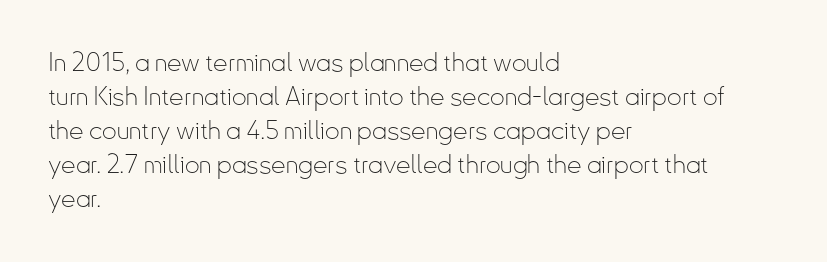
{"italic": "no", "bold": "no", "underline": "no", "align": "left", "line_spacing": "normal", "line_spacing_ratio": 1.31, "letter_spacing": "normal", "letter_spacing_em": 0.0, "glyph_px": 26}
